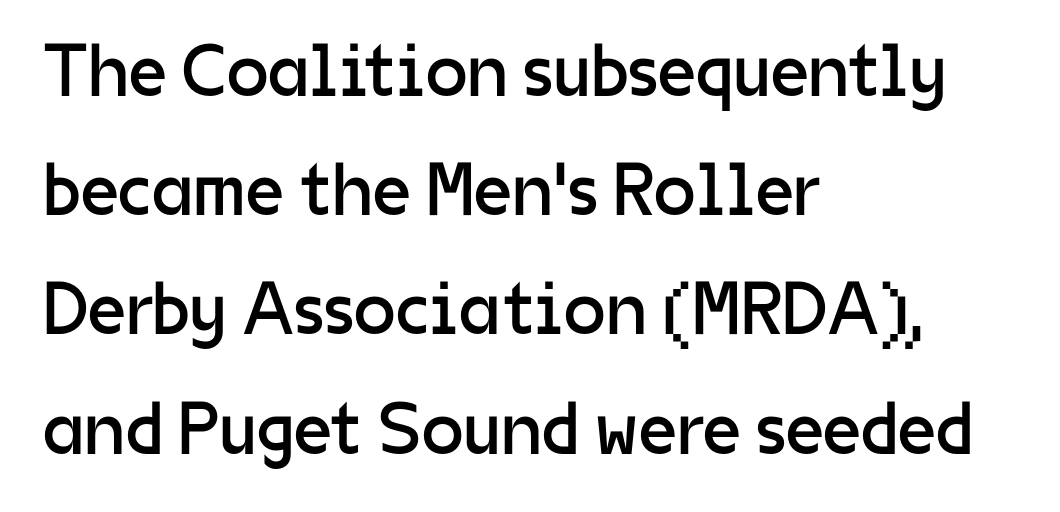
Q: Is the text bold? A: No.
Q: Is the text italic (slanted)? A: No, it is upright.
Q: Is the typeface a serif or a sans-serif typeface? A: Sans-serif.
Q: Is the text underlined? A: No.
Q: How is the paragraph aligned? A: Left-aligned.
Q: Is the spacing between letters normal or unusually wide? A: Normal.
Q: Is the spacing between lines tight, normal or loose? A: Normal.
Q: Width (condensed, normal, or wide)? A: Normal.
Q: Stroke contrast? A: Low.
Q: x-height? A: Medium.
Q: Monospaced? A: No.
